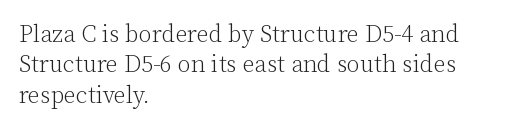
The image shows 24 px text type, upright; set left-aligned, normal line spacing (1.27x), normal letter spacing, not underlined.
